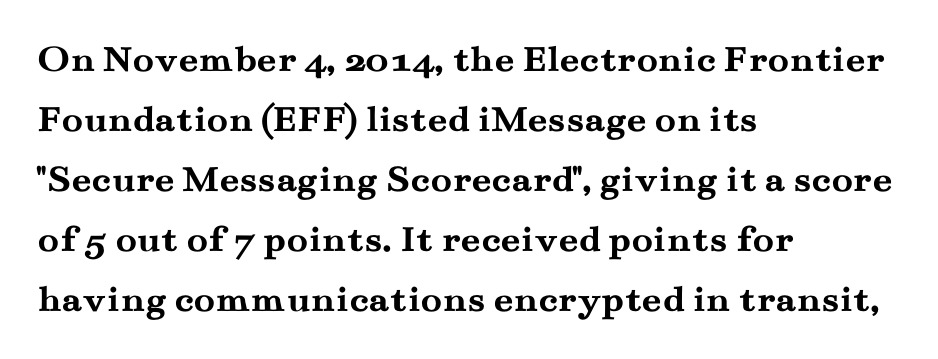
Heavy-handed strokes throughout: this text is bold. Underline: absent. The characters display serif detailing at their extremities. The rendering uses natural spacing where letterforms have individual widths. Notice how descenders clear the ascenders below comfortably — that's standard leading. The ragged edge is on the right, which tells us the setting is flush left.
